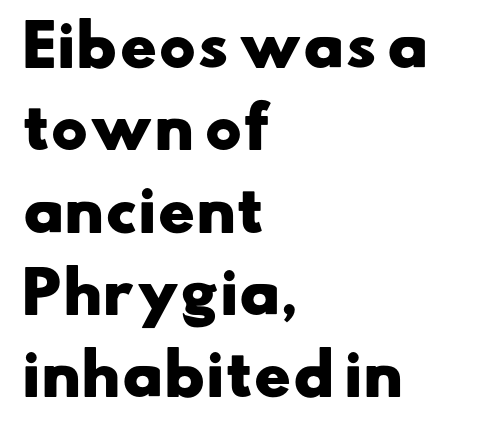
The image shows 56 px heavy, wide sans-serif type; set left-aligned, normal line spacing (1.47x), normal letter spacing, not underlined; low stroke contrast and a small x-height.
